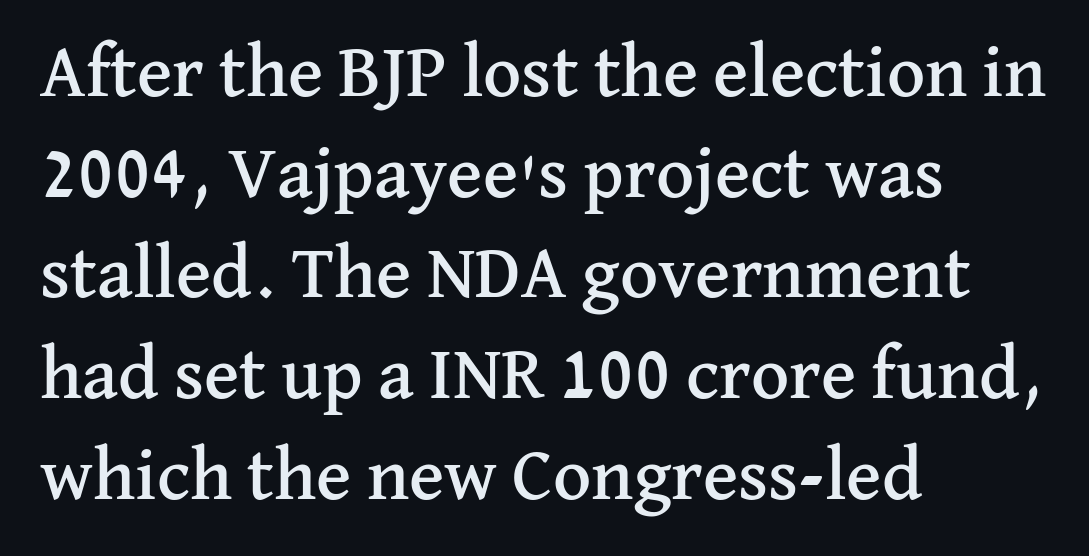
The image shows 74 px serif type, upright; set left-aligned, normal line spacing (1.36x), normal letter spacing, not underlined; medium stroke contrast and a medium x-height.
